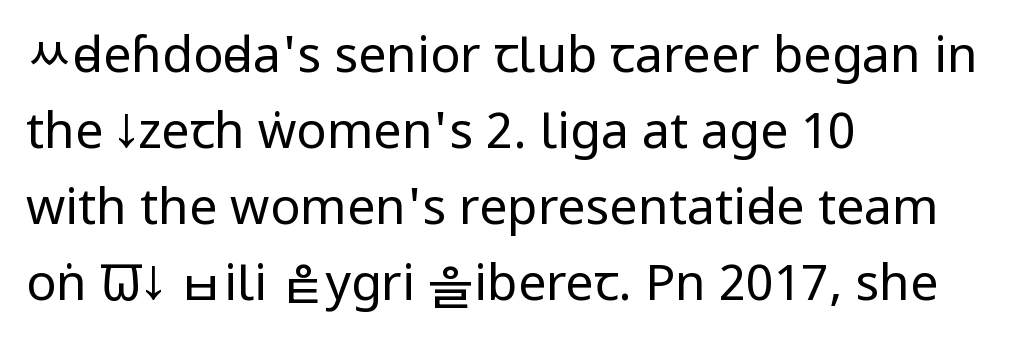
Spacing verdict: proportional, widths tailored to each character. Ordinary non-slanted type is in use. Letters have the restrained weight of plain body copy at most. If you measured baseline to baseline, you'd find a middling distance.
